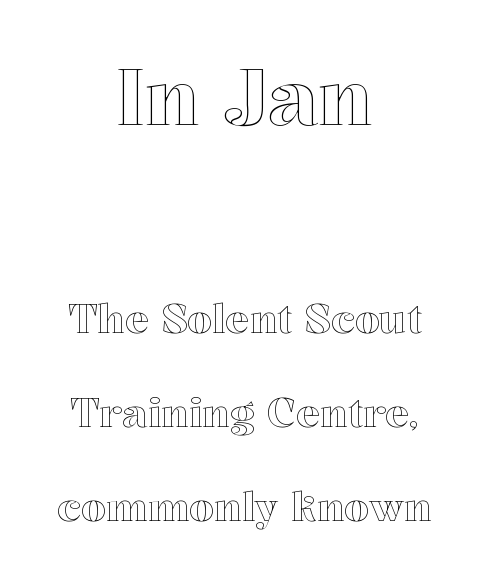
Do the characters align in a grid? No, the font is proportional. Every row of glyphs is offset so its center matches the block's center. Plain, unruled lines of type. The gaps between neighbouring characters are ordinary and unremarkable. Larger block? The one above; the one below is distinctly smaller.
